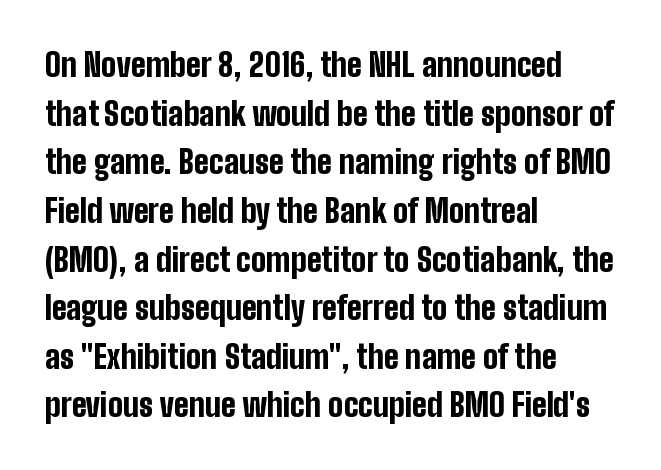
{"serif": "no", "italic": "no", "bold": "yes", "weight": "bold", "width": "condensed", "stroke_contrast": "low", "x_height": "medium", "monospaced": "no", "underline": "no", "align": "left", "line_spacing": "normal", "line_spacing_ratio": 1.52, "letter_spacing": "normal", "letter_spacing_em": 0.0, "glyph_px": 32}
